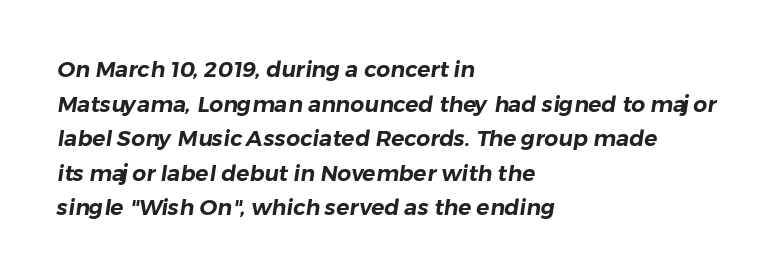
The space between consecutive lines is moderate. The type is set solid horizontally, with unmodified tracking. The passage is arranged the way most books set body copy — flush left. A bare baseline throughout the passage.
